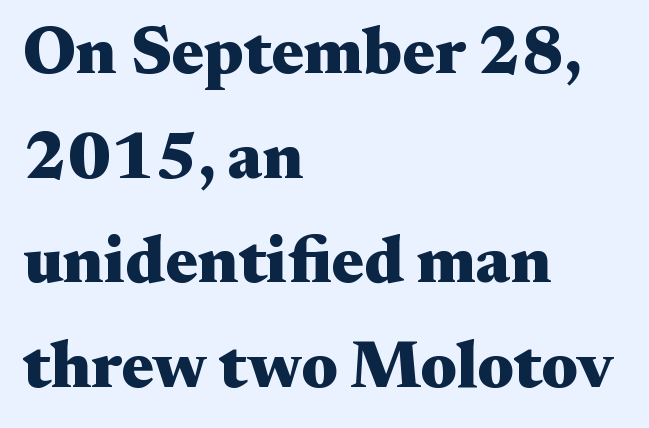
{"serif": "yes", "italic": "no", "bold": "yes", "weight": "heavy", "width": "wide", "stroke_contrast": "medium", "x_height": "small", "monospaced": "no", "underline": "no", "align": "left", "line_spacing": "normal", "line_spacing_ratio": 1.56, "letter_spacing": "normal", "letter_spacing_em": 0.0, "glyph_px": 67}
